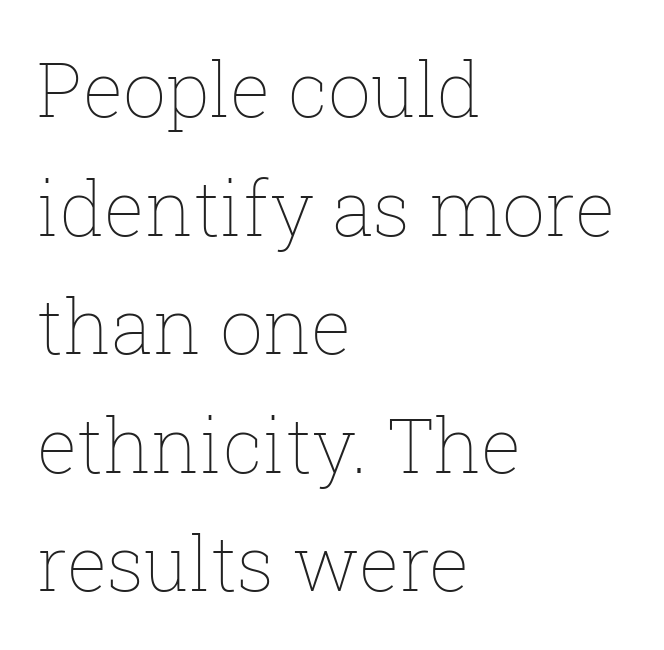
Q: Is the text bold? A: No.
Q: Is the text italic (slanted)? A: No, it is upright.
Q: Is the text underlined? A: No.
Q: How is the paragraph aligned? A: Left-aligned.
Q: Is the spacing between letters normal or unusually wide? A: Normal.
Q: Is the spacing between lines tight, normal or loose? A: Normal.
Q: Width (condensed, normal, or wide)? A: Normal.
Q: Stroke contrast? A: Low.
Q: x-height? A: Medium.
Q: Monospaced? A: No.
